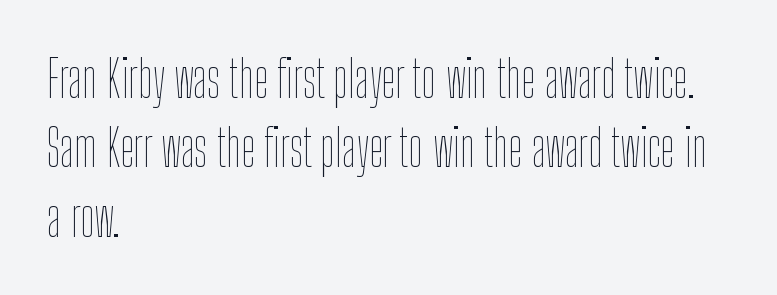
Underlining? Definitely not there. Think of a printed novel: that variable character pitch is what you see here. Line beginnings align vertically; line endings do not. Nobody touched the tracking dial on this one.
